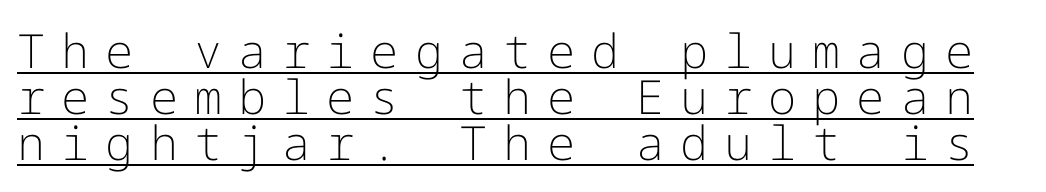
{"serif": "no", "italic": "no", "bold": "no", "weight": "light", "width": "normal", "stroke_contrast": "low", "x_height": "medium", "underline": "yes", "line_spacing": "tight", "line_spacing_ratio": 0.98, "letter_spacing": "wide", "letter_spacing_em": 0.34, "glyph_px": 47}
